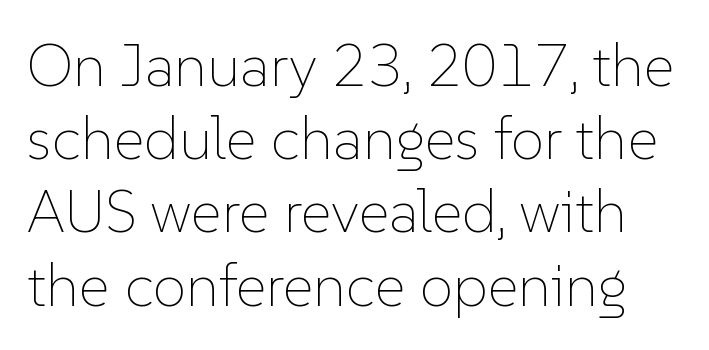
The image shows 60 px thin type, upright; set line spacing 1.22x, normal letter spacing, not underlined; low stroke contrast and a medium x-height.
